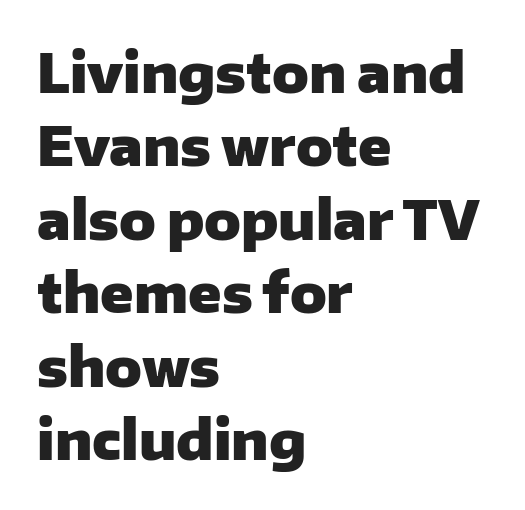
Each new line begins a customary step beneath the previous one. The letters advance in unequal steps, a hallmark of proportional type. A typesetter would label this face a sans. Caption: standard tracking, unaltered. Designer's note — italics off, roman on.
